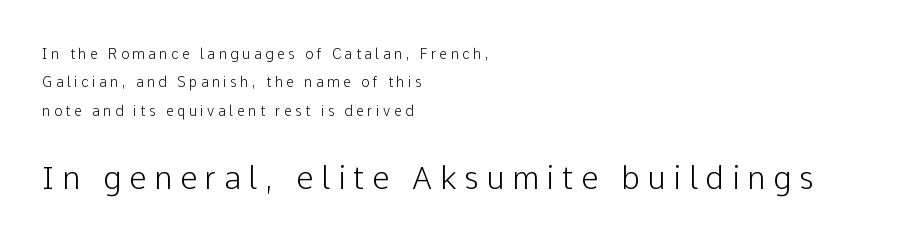
{"serif": "no", "italic": "no", "width": "normal", "stroke_contrast": "low", "x_height": "medium", "monospaced": "no", "underline": "no", "align": "left", "line_spacing": "loose", "line_spacing_ratio": 2.03, "letter_spacing": "wide", "letter_spacing_em": 0.25, "larger_block": "second", "size_ratio": 2.21, "glyph_px": 31}
